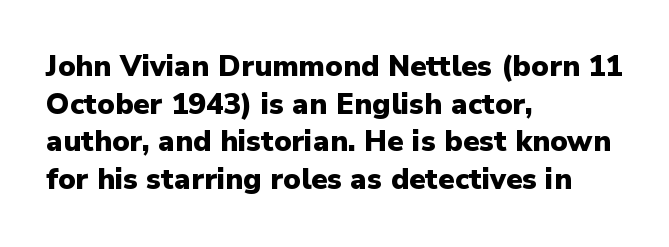
{"serif": "no", "italic": "no", "bold": "yes", "weight": "heavy", "width": "normal", "stroke_contrast": "low", "x_height": "medium", "monospaced": "no", "underline": "no", "align": "left", "line_spacing": "normal", "line_spacing_ratio": 1.3, "letter_spacing": "normal", "letter_spacing_em": 0.0, "glyph_px": 29}
